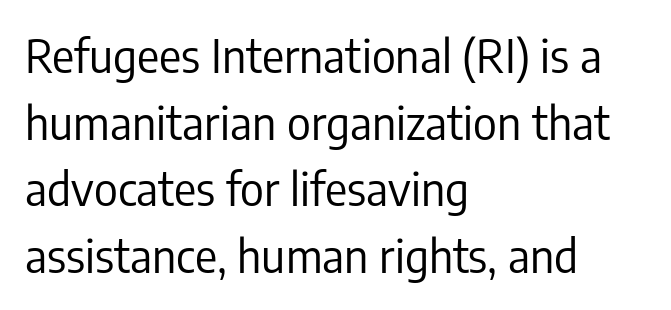
{"serif": "no", "italic": "no", "bold": "no", "weight": "regular", "width": "condensed", "stroke_contrast": "low", "x_height": "medium", "monospaced": "no", "underline": "no", "align": "left", "line_spacing": "normal", "line_spacing_ratio": 1.45, "letter_spacing": "normal", "letter_spacing_em": 0.0, "glyph_px": 46}
